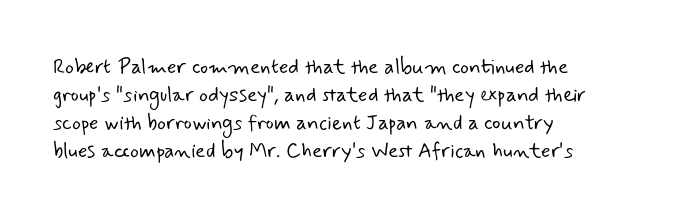
{"bold": "no", "underline": "no", "align": "left", "line_spacing": "normal", "line_spacing_ratio": 1.33, "letter_spacing": "normal", "letter_spacing_em": 0.0, "glyph_px": 21}
